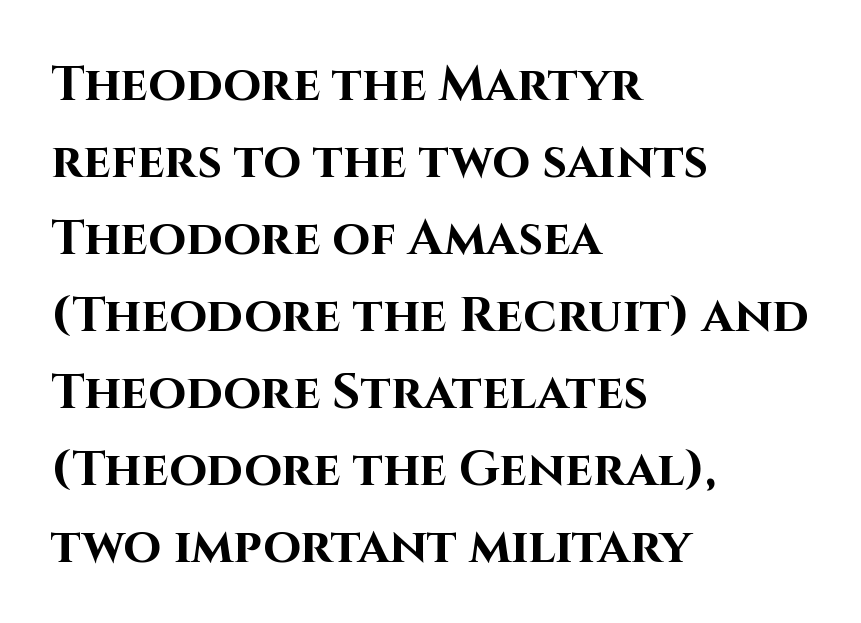
{"serif": "no", "italic": "no", "bold": "yes", "weight": "bold", "width": "normal", "stroke_contrast": "high", "x_height": "large", "monospaced": "no", "underline": "no", "align": "left", "line_spacing": "normal", "line_spacing_ratio": 1.57, "letter_spacing": "normal", "letter_spacing_em": 0.0, "glyph_px": 49}
